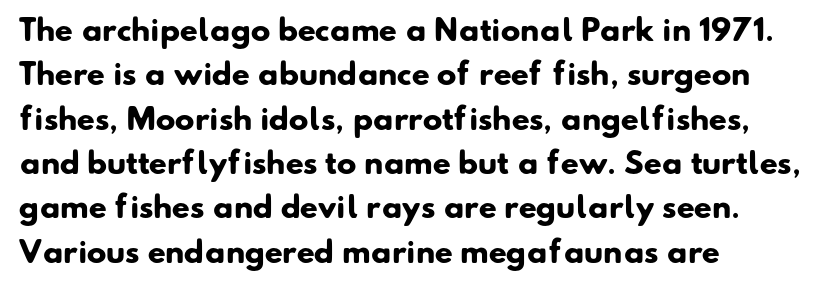
Note: no serifs on the glyphs. The paragraph shown leans on its left margin. This rendering leaves character spacing at its baseline value. Type without underlining.
